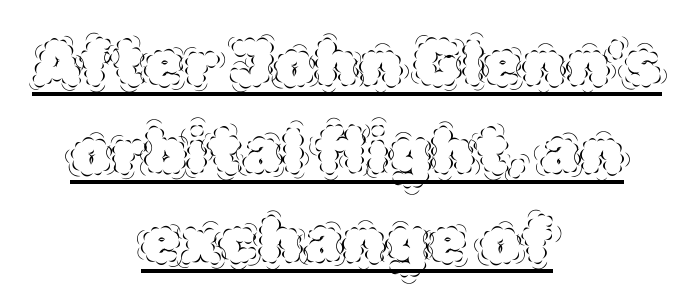
Q: Is the text bold? A: No.
Q: Is the text italic (slanted)? A: No, it is upright.
Q: Is the text underlined? A: Yes.
Q: How is the paragraph aligned? A: Centered.
Q: Is the spacing between letters normal or unusually wide? A: Normal.
Q: Is the spacing between lines tight, normal or loose? A: Normal.
Q: Width (condensed, normal, or wide)? A: Normal.
Q: x-height? A: Large.
Q: Monospaced? A: No.
